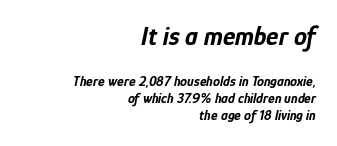
Q: Is the text bold? A: Yes.
Q: Is the text italic (slanted)? A: Yes, it leans right by about 12 degrees.
Q: Is the text underlined? A: No.
Q: How is the paragraph aligned? A: Right-aligned.
Q: Is the spacing between letters normal or unusually wide? A: Normal.
Q: Which block of text is set in a larger size, the first (top) or the second (bottom)? A: The first (top) one.
